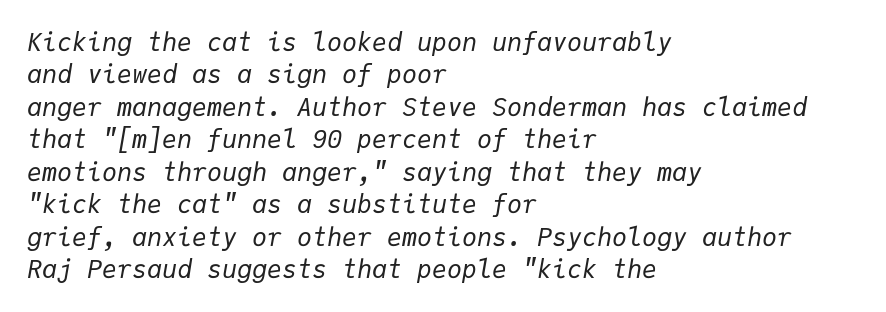
{"italic": "yes", "lean": "right", "slant_degrees": 9, "bold": "no", "underline": "no", "align": "left", "line_spacing": "normal", "line_spacing_ratio": 1.3, "letter_spacing": "normal", "letter_spacing_em": 0.0, "glyph_px": 25}
